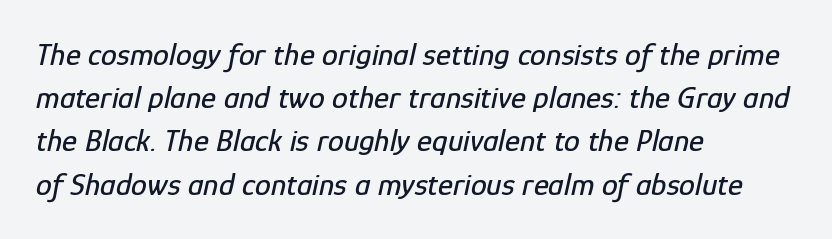
The image shows 32 px condensed type, italic (leaning right); set left-aligned, normal line spacing (1.35x), normal letter spacing, not underlined; low stroke contrast and a medium x-height.
